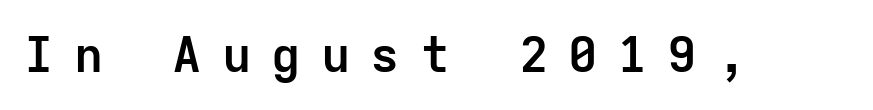
Q: Is the text bold? A: Yes.
Q: Is the text italic (slanted)? A: No, it is upright.
Q: Is the typeface a serif or a sans-serif typeface? A: Sans-serif.
Q: Is the text underlined? A: No.
Q: Is the spacing between letters normal or unusually wide? A: Unusually wide.
Q: Width (condensed, normal, or wide)? A: Normal.
Q: Stroke contrast? A: Low.
Q: x-height? A: Medium.
Q: Monospaced? A: Yes.
